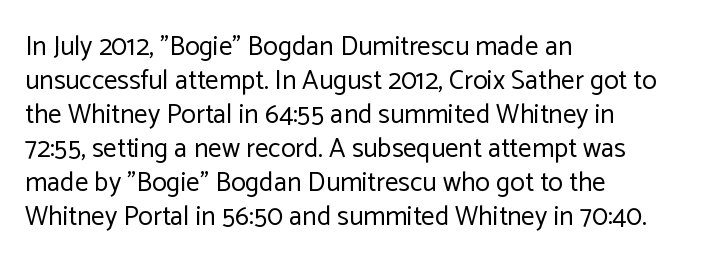
{"italic": "no", "bold": "no", "underline": "no", "align": "left", "line_spacing": "normal", "line_spacing_ratio": 1.26, "letter_spacing": "normal", "letter_spacing_em": 0.0, "glyph_px": 27}
